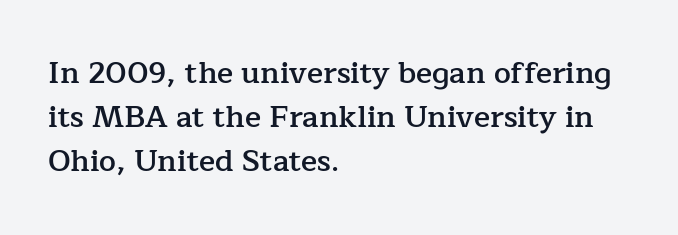
{"serif": "yes", "italic": "no", "bold": "semi", "weight": "semibold", "width": "normal", "stroke_contrast": "low", "x_height": "medium", "monospaced": "no", "underline": "no", "align": "left", "line_spacing": "normal", "line_spacing_ratio": 1.47, "letter_spacing": "normal", "letter_spacing_em": 0.0, "glyph_px": 30}
